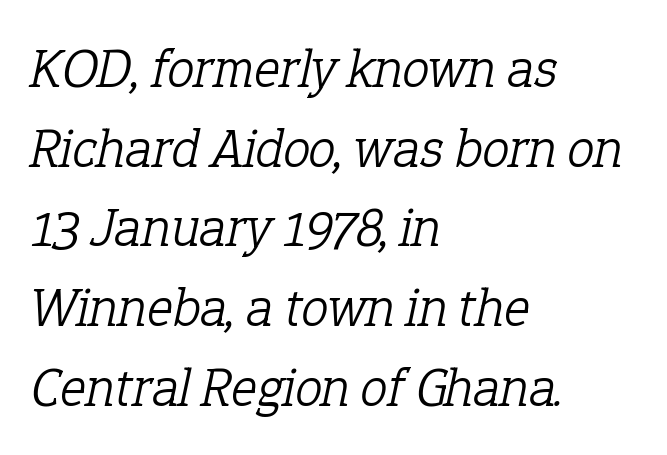
{"serif": "yes", "italic": "yes", "lean": "right", "slant_degrees": 12, "bold": "no", "weight": "light", "width": "normal", "stroke_contrast": "low", "x_height": "medium", "monospaced": "no", "underline": "no", "align": "left", "line_spacing": "normal", "line_spacing_ratio": 1.45, "letter_spacing": "normal", "letter_spacing_em": 0.0, "glyph_px": 55}
